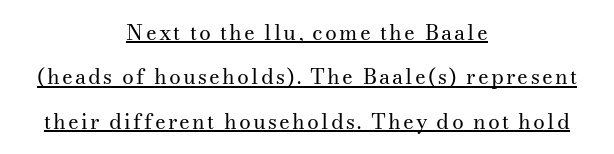
Q: Is the text bold? A: No.
Q: Is the text italic (slanted)? A: No, it is upright.
Q: Is the text underlined? A: Yes.
Q: How is the paragraph aligned? A: Centered.
Q: Is the spacing between lines tight, normal or loose? A: Loose.
